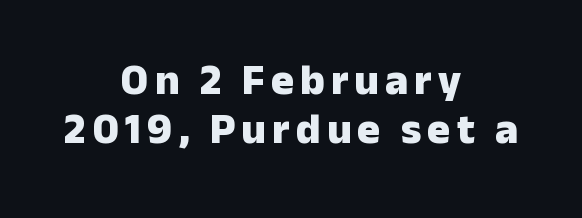
Italic: no, the glyphs are upright roman. The setting favours the middle, as headings and verse often do. Plenty of ink on the page — the face is bold. Closely set lines give the paragraph a compact silhouette. Nobody drew a line under any word here.
